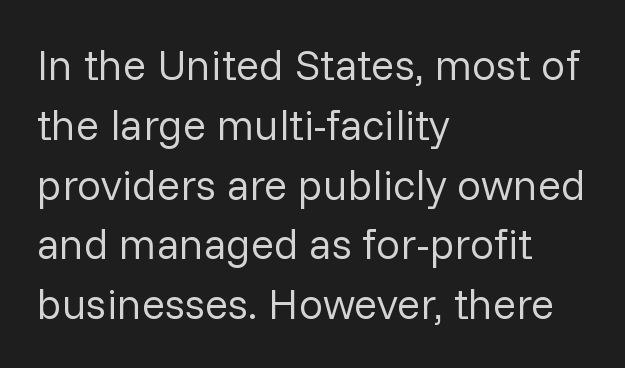
Summary of weight: not heavy and not bold. Caption: multi-line text, flush left, ragged right. This sample uses an upright cut, with every glyph sitting square on the baseline. Leading: standard.
